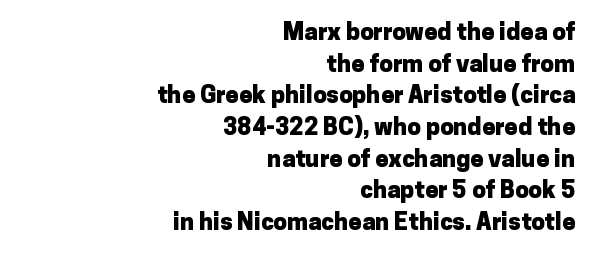
The image shows 24 px bold type, upright; set right-aligned, normal line spacing (1.32x), normal letter spacing, not underlined.
